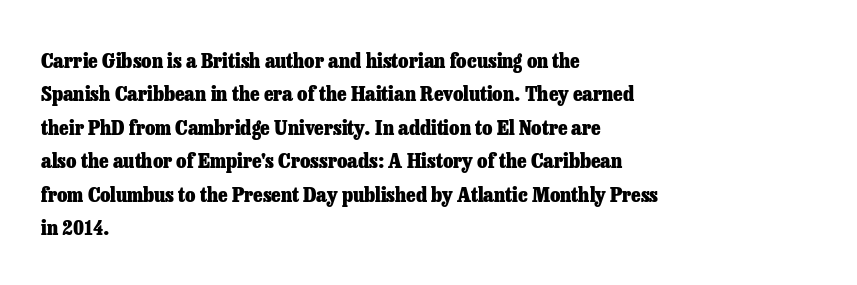
The image shows 21 px bold type, upright; set left-aligned, normal line spacing (1.59x), normal letter spacing, not underlined.
